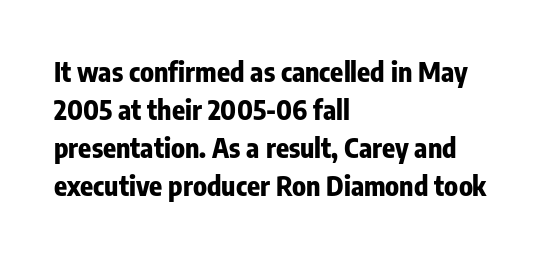
Q: Is the text bold? A: Yes.
Q: Is the text italic (slanted)? A: No, it is upright.
Q: Is the text underlined? A: No.
Q: How is the paragraph aligned? A: Left-aligned.
Q: Is the spacing between letters normal or unusually wide? A: Normal.
Q: Is the spacing between lines tight, normal or loose? A: Normal.
